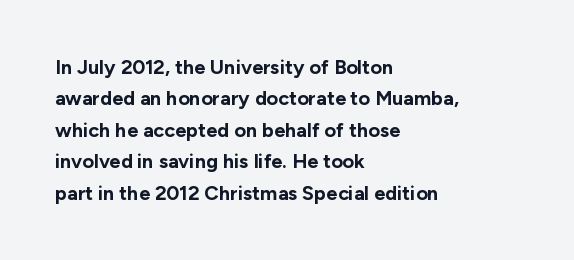
Q: Is the text bold? A: Yes.
Q: Is the text italic (slanted)? A: No, it is upright.
Q: Is the text underlined? A: No.
Q: How is the paragraph aligned? A: Left-aligned.
Q: Is the spacing between letters normal or unusually wide? A: Normal.
Q: Is the spacing between lines tight, normal or loose? A: Normal.
